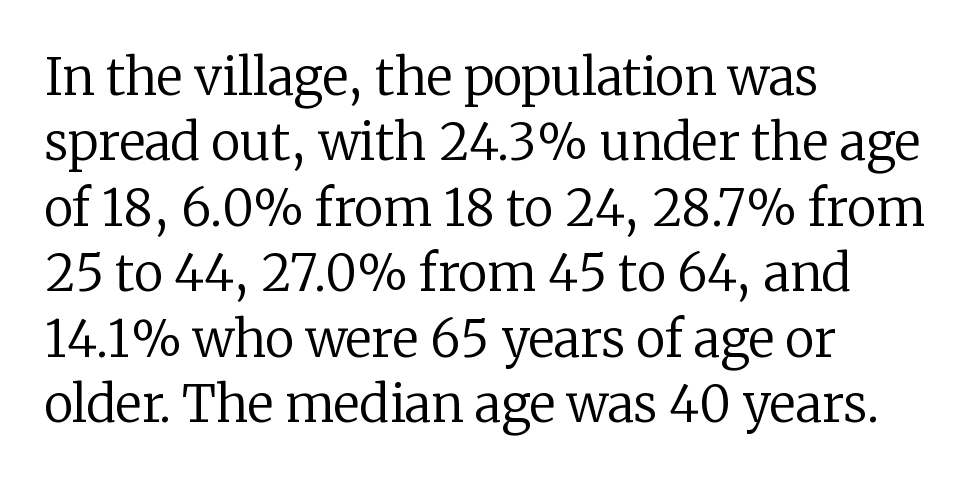
The image shows 50 px regular-weight serif type, upright; set left-aligned, normal line spacing (1.31x), normal letter spacing, not underlined; low stroke contrast and a medium x-height.
